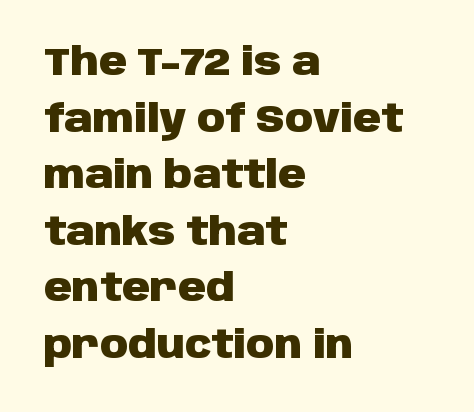
A typesetter would call this zero additional tracking. Plenty of ink on the page — the face is bold. The rendering anchors every line to the left-hand side. This rendering employs a face without finishing strokes, i.e., a sans-serif. Every character sits straight up, as roman type does. The space between consecutive lines is moderate.
